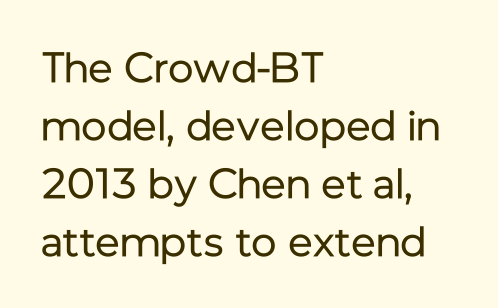
Q: Is the text bold? A: No.
Q: Is the text italic (slanted)? A: No, it is upright.
Q: Is the typeface a serif or a sans-serif typeface? A: Sans-serif.
Q: Is the text underlined? A: No.
Q: How is the paragraph aligned? A: Left-aligned.
Q: Is the spacing between letters normal or unusually wide? A: Normal.
Q: Is the spacing between lines tight, normal or loose? A: Normal.
Q: Width (condensed, normal, or wide)? A: Normal.
Q: Stroke contrast? A: Low.
Q: x-height? A: Medium.
Q: Monospaced? A: No.
